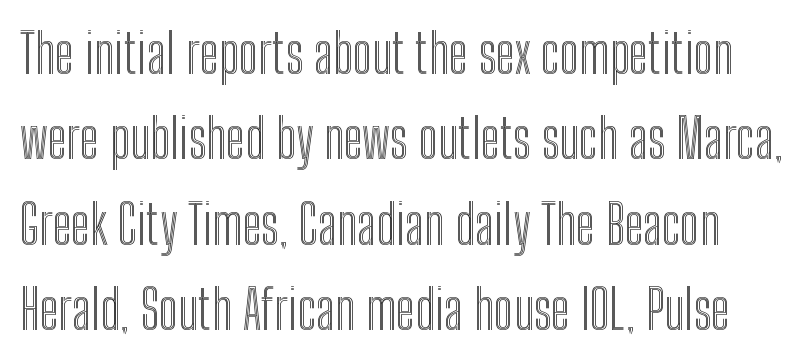
The image shows 54 px condensed type, upright; set normal line spacing (1.58x), normal letter spacing, not underlined; a medium x-height.
